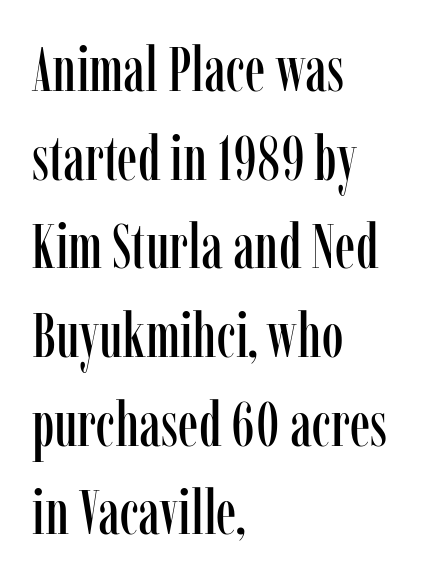
Q: Is the text italic (slanted)? A: No, it is upright.
Q: Is the typeface a serif or a sans-serif typeface? A: Serif.
Q: Is the text underlined? A: No.
Q: How is the paragraph aligned? A: Left-aligned.
Q: Is the spacing between letters normal or unusually wide? A: Normal.
Q: Is the spacing between lines tight, normal or loose? A: Normal.
Q: Width (condensed, normal, or wide)? A: Condensed.
Q: Stroke contrast? A: Low.
Q: x-height? A: Medium.
Q: Monospaced? A: No.
